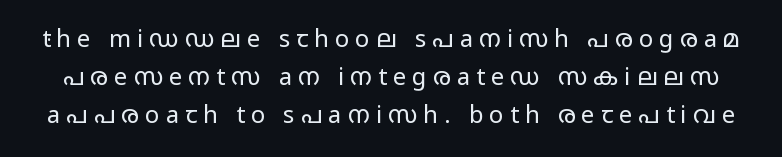
The image shows 24 px text type, upright; set normal line spacing (1.58x), unusually wide letter spacing (+0.25 em), not underlined.
